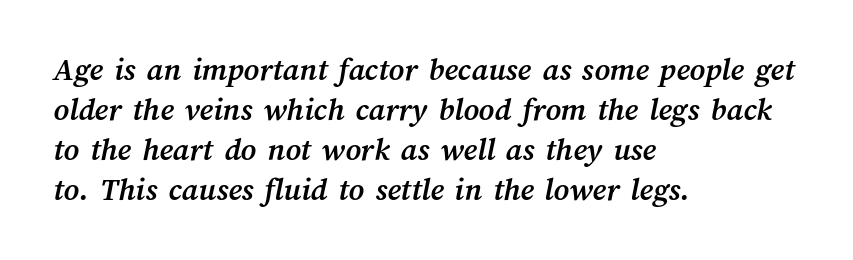
Glance below the letters and you will spot only blank space. Letter spacing: default. A student would call this left alignment; a typographer would say flush left, rag right. The characters look thick and weighty, a clear bold. Each letter keeps its own natural width here, so spacing adapts to shape.
